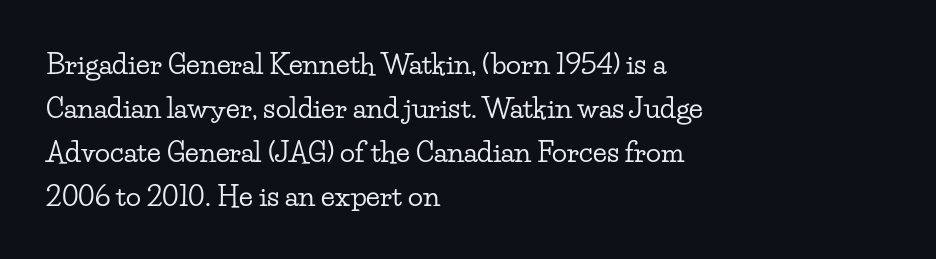
Q: Is the text italic (slanted)? A: No, it is upright.
Q: Is the typeface a serif or a sans-serif typeface? A: Serif.
Q: Is the text underlined? A: No.
Q: How is the paragraph aligned? A: Left-aligned.
Q: Is the spacing between letters normal or unusually wide? A: Normal.
Q: Is the spacing between lines tight, normal or loose? A: Normal.
Q: Width (condensed, normal, or wide)? A: Wide.
Q: Stroke contrast? A: Low.
Q: x-height? A: Small.
Q: Monospaced? A: No.
